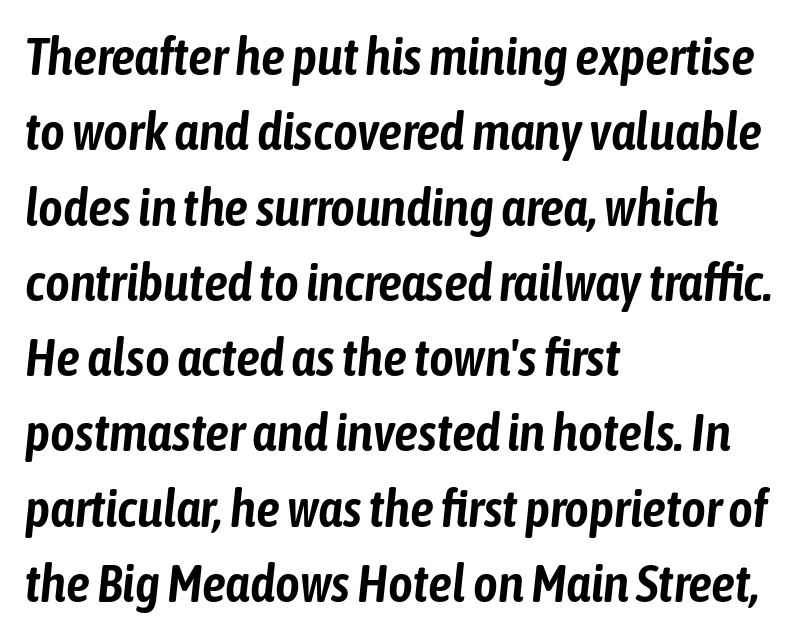
Q: Is the text italic (slanted)? A: Yes, it leans right by about 6 degrees.
Q: Is the text underlined? A: No.
Q: How is the paragraph aligned? A: Left-aligned.
Q: Is the spacing between letters normal or unusually wide? A: Normal.
Q: Is the spacing between lines tight, normal or loose? A: Normal.
Q: Width (condensed, normal, or wide)? A: Condensed.
Q: Stroke contrast? A: Low.
Q: x-height? A: Medium.
Q: Monospaced? A: No.
